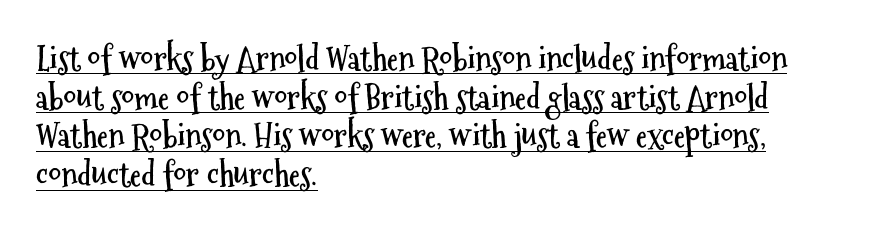
Type style note: lacks serifs. This sample is left-justified, so line endings fall wherever the words run out. This is roman type, the default non-slanted kind. Emphasis by weight is at full strength: bold. Proportional: the letters do not fall into vertical columns. The glyphs are accompanied by a horizontal stroke just below them.
